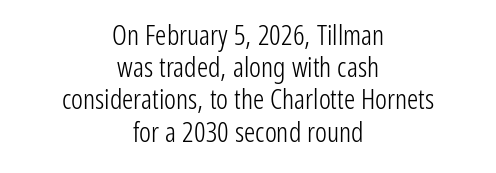
{"serif": "no", "italic": "no", "bold": "no", "weight": "light", "width": "condensed", "stroke_contrast": "low", "x_height": "medium", "monospaced": "no", "underline": "no", "align": "center", "line_spacing": "tight", "line_spacing_ratio": 1.15, "letter_spacing": "normal", "letter_spacing_em": 0.0, "glyph_px": 28}
